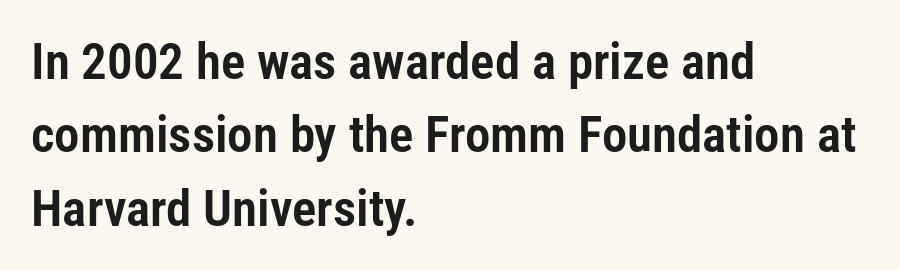
Q: Is the text italic (slanted)? A: No, it is upright.
Q: Is the typeface a serif or a sans-serif typeface? A: Sans-serif.
Q: Is the text underlined? A: No.
Q: How is the paragraph aligned? A: Left-aligned.
Q: Is the spacing between letters normal or unusually wide? A: Normal.
Q: Is the spacing between lines tight, normal or loose? A: Normal.
Q: Width (condensed, normal, or wide)? A: Condensed.
Q: Stroke contrast? A: Low.
Q: x-height? A: Medium.
Q: Monospaced? A: No.
